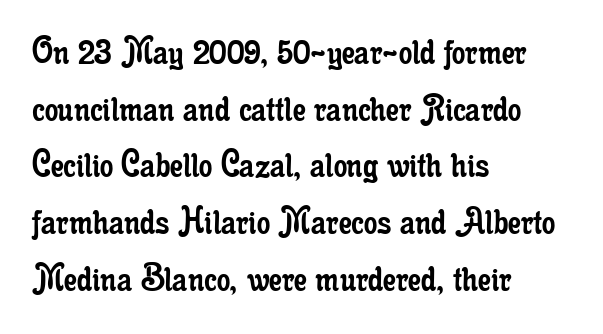
{"serif": "yes", "italic": "no", "bold": "no", "weight": "regular", "width": "condensed", "stroke_contrast": "low", "x_height": "small", "monospaced": "no", "underline": "no", "align": "left", "line_spacing": "normal", "line_spacing_ratio": 1.35, "letter_spacing": "normal", "letter_spacing_em": 0.0, "glyph_px": 42}
